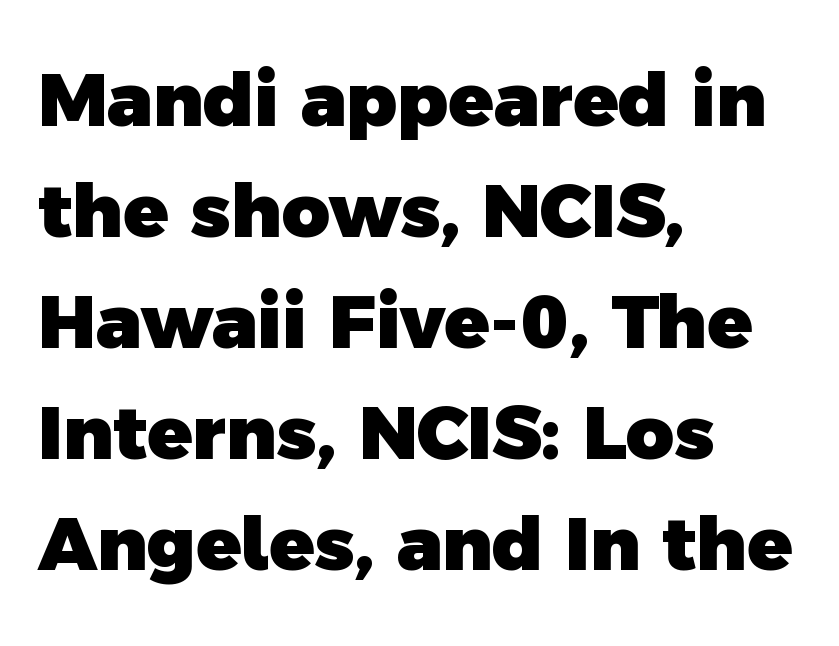
{"serif": "no", "bold": "yes", "weight": "heavy", "width": "normal", "x_height": "medium", "monospaced": "no", "underline": "no", "align": "left", "line_spacing": "normal", "line_spacing_ratio": 1.5, "letter_spacing": "normal", "letter_spacing_em": 0.0, "glyph_px": 74}
